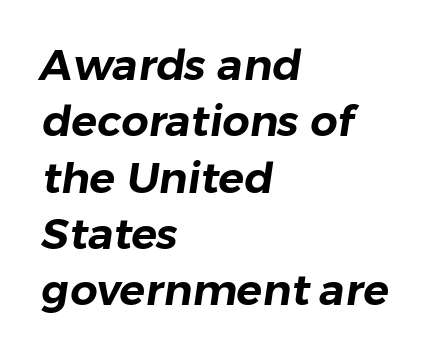
The image shows 43 px sans-serif type; set left-aligned, normal line spacing (1.31x), normal letter spacing, not underlined; low stroke contrast and a medium x-height.
